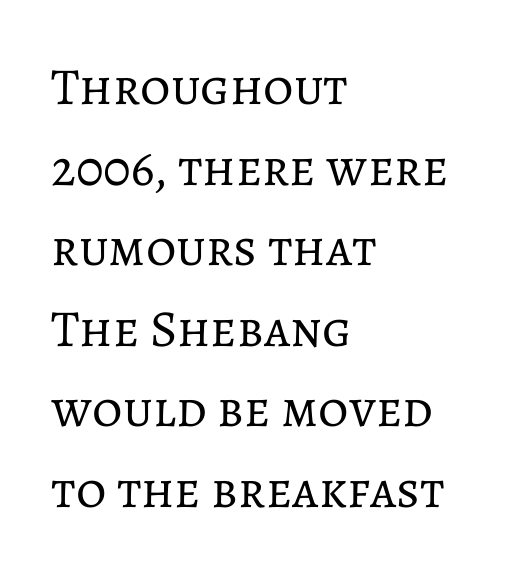
Default kerning and tracking; the words read as compact shapes. If you measured baseline to baseline, you'd find a middling distance. Ordinary non-slanted type is in use. Varying glyph widths throughout — classic text-font behaviour. The words here are not underlined.
